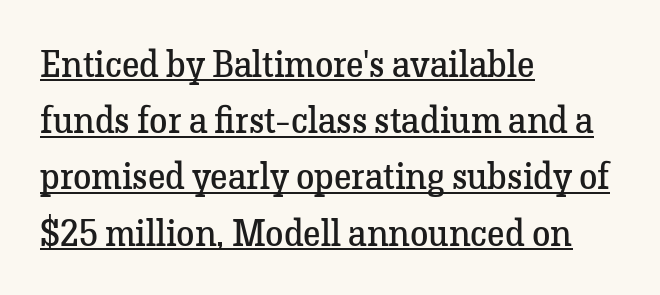
The line texture is even and compact thanks to regular tracking. In designer terms, the underline attribute is active on this setting. Every stem runs plumb, perpendicular to the baseline. Letterform terminals end in serifs throughout the passage. Students, observe: this is what conventionally led text looks like.
